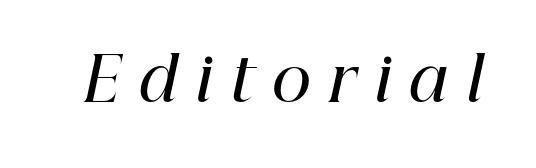
The image shows 61 px semibold serif type, italic (leaning right); set unusually wide letter spacing (+0.3 em), not underlined; high stroke contrast and a medium x-height.
